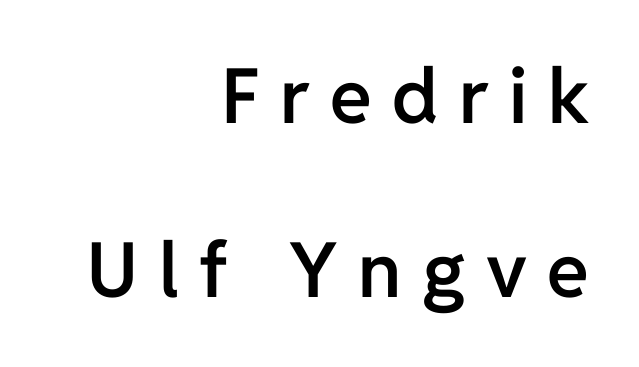
Glance below the letters and you will spot only blank space. The passage shown has open, widely tracked lettering throughout. Italic? Not at all — the glyphs are vertical. These lines stack with their right ends in a neat column.
